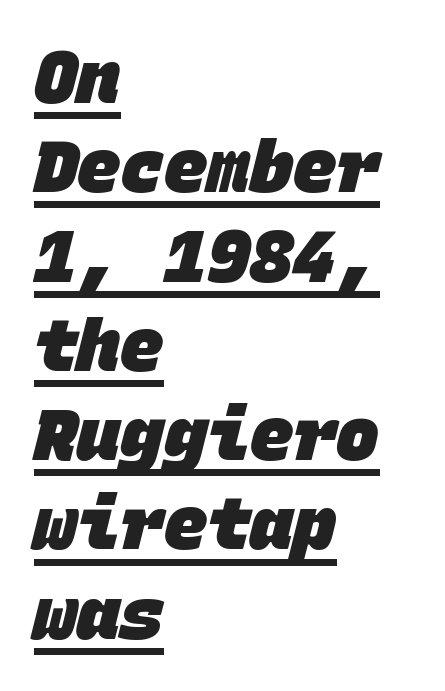
The horizontal fit of the characters is conventional and even. This sample is left-justified, so line endings fall wherever the words run out. You can tell from the bare stems that sans-serif type was used. A continuous stroke trails under the words, as in a hyperlink. Weight check: bold — yes, fully. The passage shown is typed in a monospace face where columns stay perfectly aligned.
